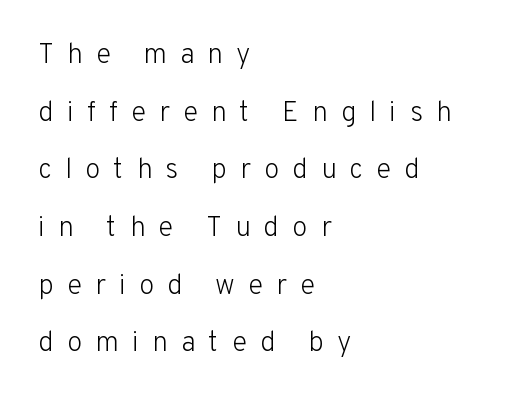
{"serif": "no", "italic": "no", "bold": "no", "weight": "light", "width": "normal", "stroke_contrast": "low", "x_height": "medium", "monospaced": "no", "underline": "no", "align": "left", "line_spacing": "loose", "line_spacing_ratio": 2.06, "letter_spacing": "wide", "letter_spacing_em": 0.47, "glyph_px": 28}
